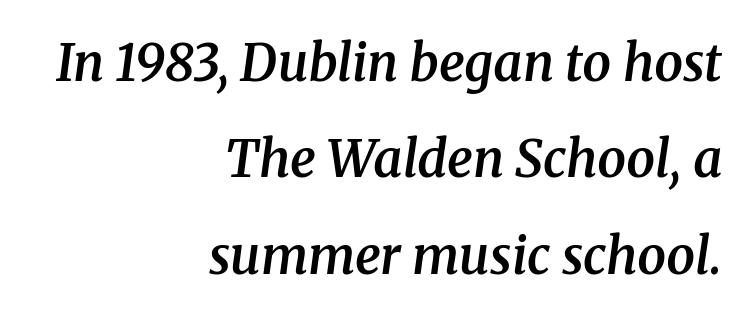
{"serif": "yes", "italic": "yes", "lean": "right", "slant_degrees": 8, "bold": "semi", "weight": "semibold", "width": "normal", "stroke_contrast": "medium", "x_height": "medium", "monospaced": "no", "underline": "no", "align": "right", "line_spacing_ratio": 1.89, "letter_spacing": "normal", "letter_spacing_em": 0.0, "glyph_px": 51}
